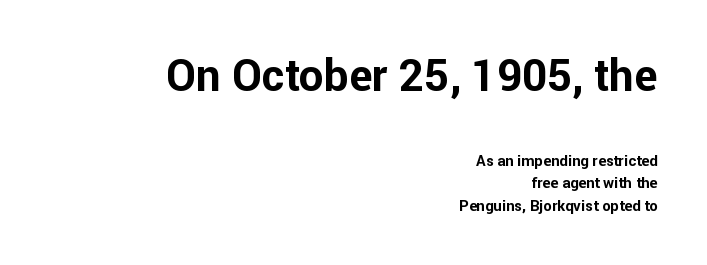
{"serif": "no", "italic": "no", "bold": "yes", "weight": "bold", "width": "normal", "stroke_contrast": "low", "x_height": "medium", "monospaced": "no", "underline": "no", "align": "right", "line_spacing": "normal", "line_spacing_ratio": 1.51, "letter_spacing": "normal", "letter_spacing_em": 0.0, "larger_block": "first", "size_ratio": 2.93, "glyph_px": 44}
